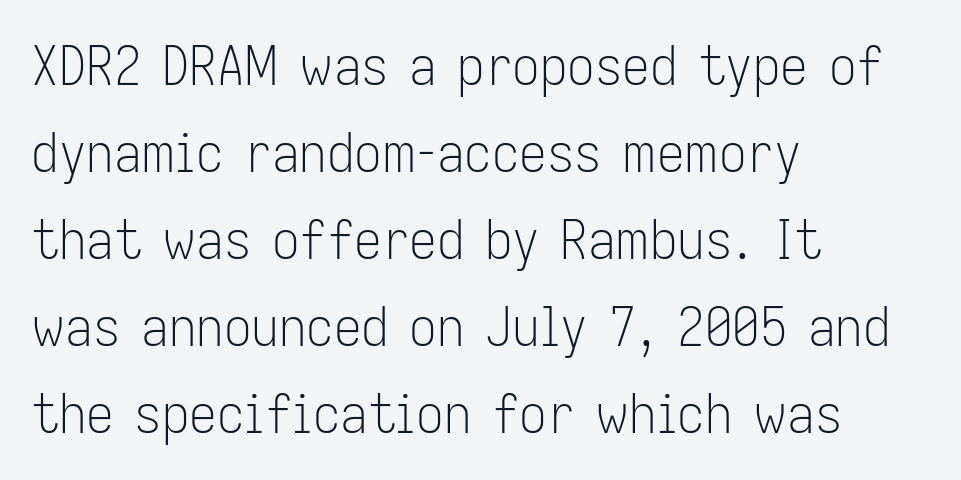
Q: Is the text bold? A: No.
Q: Is the text italic (slanted)? A: No, it is upright.
Q: Is the typeface a serif or a sans-serif typeface? A: Sans-serif.
Q: Is the text underlined? A: No.
Q: How is the paragraph aligned? A: Left-aligned.
Q: Is the spacing between letters normal or unusually wide? A: Normal.
Q: Is the spacing between lines tight, normal or loose? A: Normal.
Q: Width (condensed, normal, or wide)? A: Condensed.
Q: Stroke contrast? A: Low.
Q: x-height? A: Medium.
Q: Monospaced? A: No.
